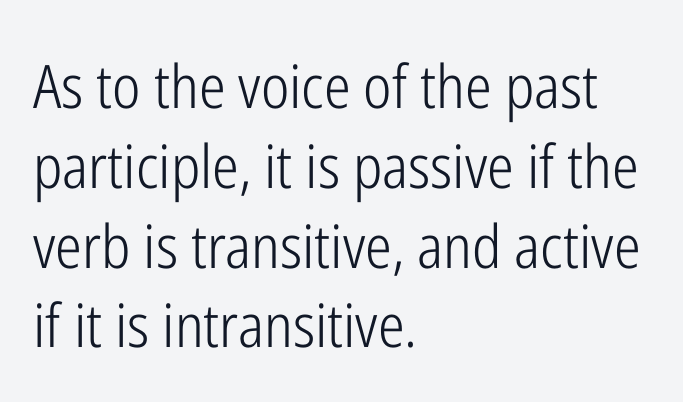
{"serif": "no", "italic": "no", "bold": "no", "weight": "light", "width": "condensed", "stroke_contrast": "low", "x_height": "medium", "monospaced": "no", "underline": "no", "align": "left", "line_spacing": "normal", "line_spacing_ratio": 1.33, "letter_spacing": "normal", "letter_spacing_em": 0.0, "glyph_px": 60}
